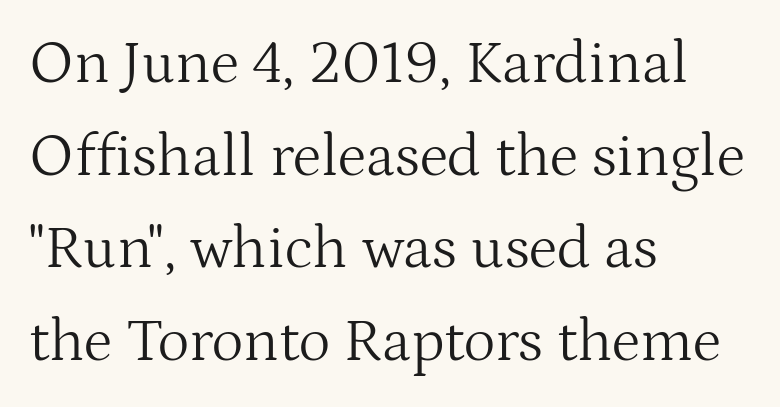
The image shows 61 px light serif type, upright; set left-aligned, normal line spacing (1.52x), normal letter spacing, not underlined; medium stroke contrast and a medium x-height.
